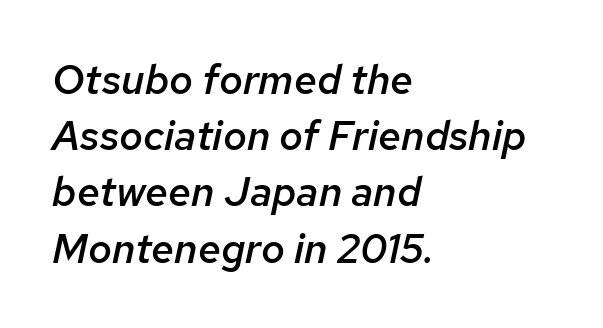
Q: Is the text bold? A: Semi-bold.
Q: Is the text italic (slanted)? A: Yes, it leans right by about 12 degrees.
Q: Is the text underlined? A: No.
Q: How is the paragraph aligned? A: Left-aligned.
Q: Is the spacing between letters normal or unusually wide? A: Normal.
Q: Is the spacing between lines tight, normal or loose? A: Normal.
Q: Width (condensed, normal, or wide)? A: Normal.
Q: Stroke contrast? A: Low.
Q: x-height? A: Medium.
Q: Monospaced? A: No.
